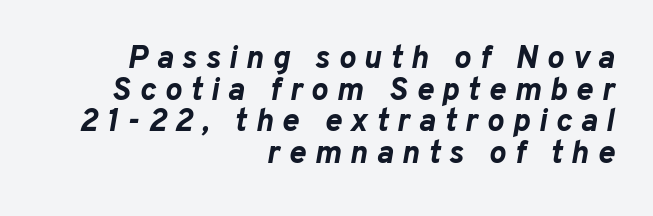
{"italic": "yes", "lean": "right", "slant_degrees": 10, "bold": "yes", "weight": "bold", "width": "normal", "stroke_contrast": "low", "x_height": "medium", "monospaced": "no", "underline": "no", "align": "right", "line_spacing": "tight", "line_spacing_ratio": 0.99, "letter_spacing": "wide", "letter_spacing_em": 0.27, "glyph_px": 32}
